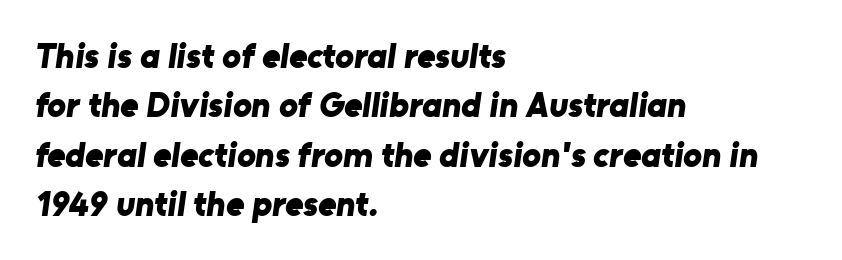
Q: Is the text bold? A: Yes.
Q: Is the typeface a serif or a sans-serif typeface? A: Sans-serif.
Q: Is the text underlined? A: No.
Q: How is the paragraph aligned? A: Left-aligned.
Q: Is the spacing between letters normal or unusually wide? A: Normal.
Q: Is the spacing between lines tight, normal or loose? A: Normal.
Q: Width (condensed, normal, or wide)? A: Normal.
Q: Stroke contrast? A: Low.
Q: x-height? A: Medium.
Q: Monospaced? A: No.
